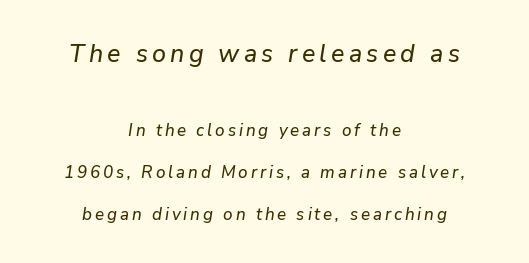
{"italic": "yes", "lean": "right", "slant_degrees": 9, "underline": "no", "align": "center", "line_spacing": "loose", "line_spacing_ratio": 2.48, "larger_block": "first", "size_ratio": 1.47, "glyph_px": 25}
